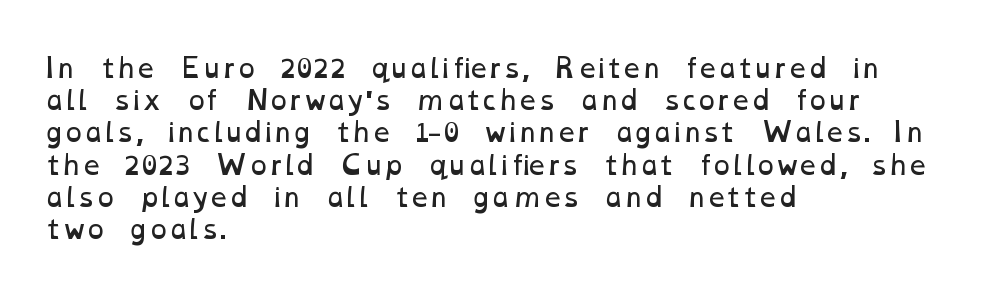
The ragged edge is on the right, which tells us the setting is flush left. Nobody touched the tracking dial on this one. The string is rendered with underlining switched off. The weight tops out at a normal text grade.
